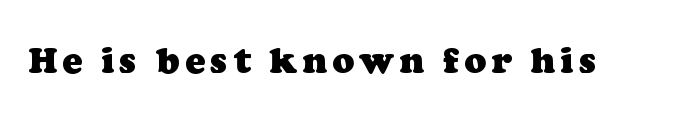
{"serif": "yes", "bold": "yes", "weight": "heavy", "width": "normal", "stroke_contrast": "low", "x_height": "medium", "monospaced": "no", "underline": "no", "glyph_px": 36}
